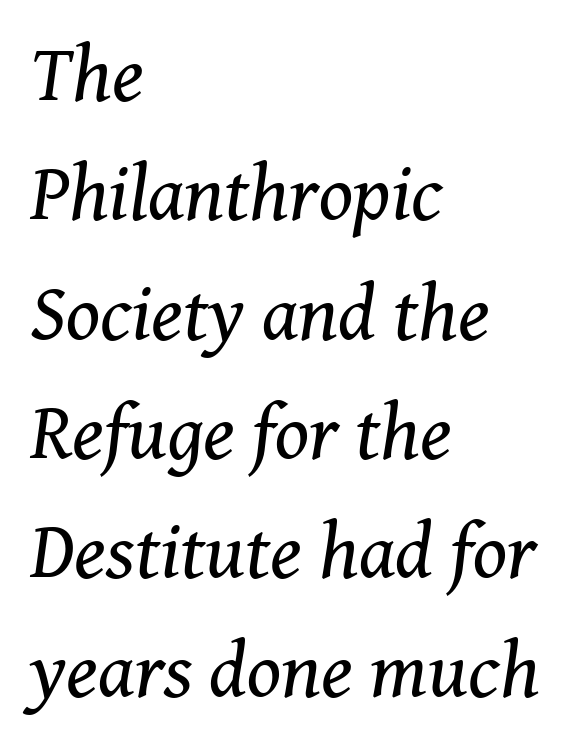
The foot of each line stays bare and open. Note the varied advance widths — an 'i' is clearly narrower than an 'm'. Spacing between characters is what you'd get straight out of the box. This sample uses an oblique cut, with every glyph tilted off the vertical. Reading down the block, your eye returns to a fixed left position each line. Unlike a clean sans, this face finishes its strokes with serifs.
